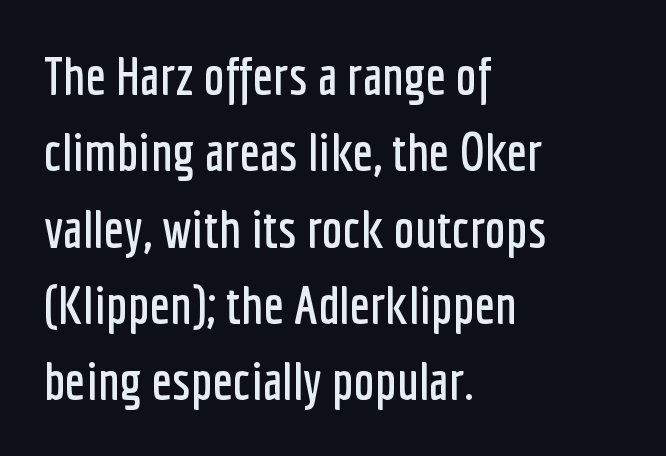
Q: Is the text italic (slanted)? A: No, it is upright.
Q: Is the typeface a serif or a sans-serif typeface? A: Sans-serif.
Q: Is the text underlined? A: No.
Q: How is the paragraph aligned? A: Left-aligned.
Q: Is the spacing between letters normal or unusually wide? A: Normal.
Q: Is the spacing between lines tight, normal or loose? A: Normal.
Q: Width (condensed, normal, or wide)? A: Condensed.
Q: Stroke contrast? A: Low.
Q: x-height? A: Medium.
Q: Monospaced? A: No.
